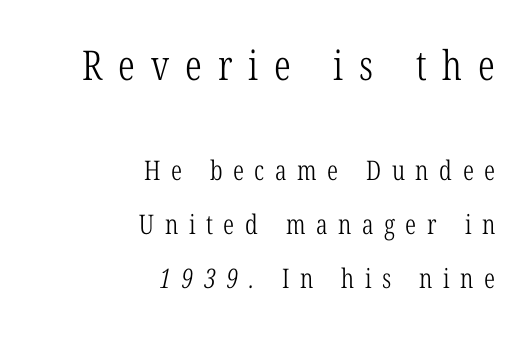
The characters display serif detailing at their extremities. Character size in the leading block exceeds that of the trailing block. The passage shown is not bold in any degree. How would I describe the line gaps? Wide and relaxed. Here the designer chose a conventional face with non-uniform glyph widths.
